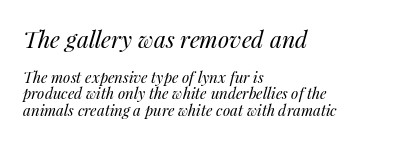
{"italic": "yes", "lean": "right", "slant_degrees": 14, "bold": "no", "underline": "no", "align": "left", "line_spacing": "tight", "line_spacing_ratio": 1.08, "letter_spacing": "normal", "letter_spacing_em": 0.0, "larger_block": "first", "size_ratio": 1.53, "glyph_px": 23}
